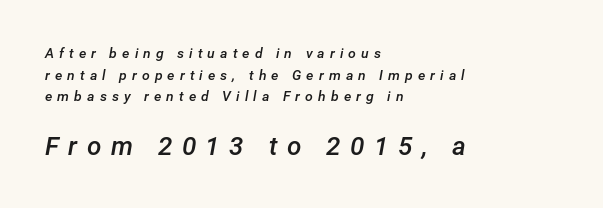
Any mark beneath the type? The region is blank. Style check: oblique. Typographic density is moderately raised because the face is semibold. The text block is weighted toward the left margin, trailing off unevenly rightward. This sample uses expanded letter spacing, leaving extra air between glyphs.
